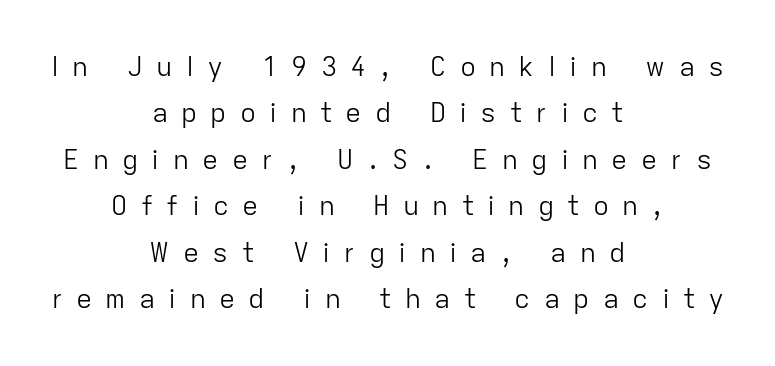
{"italic": "no", "bold": "no", "underline": "no", "align": "center", "line_spacing_ratio": 1.72, "letter_spacing": "wide", "letter_spacing_em": 0.49, "glyph_px": 27}
